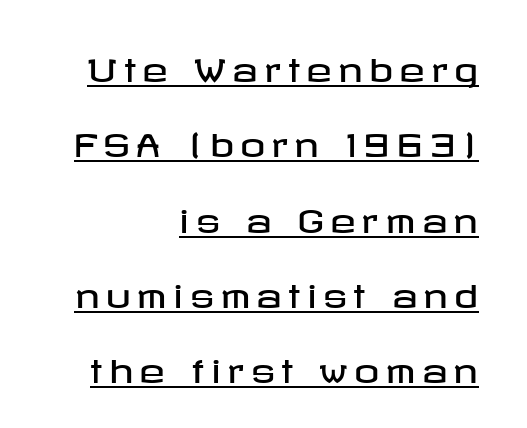
Q: Is the text italic (slanted)? A: No, it is upright.
Q: Is the typeface a serif or a sans-serif typeface? A: Sans-serif.
Q: Is the text underlined? A: Yes.
Q: How is the paragraph aligned? A: Right-aligned.
Q: Is the spacing between letters normal or unusually wide? A: Unusually wide.
Q: Is the spacing between lines tight, normal or loose? A: Loose.
Q: Width (condensed, normal, or wide)? A: Wide.
Q: Stroke contrast? A: Low.
Q: x-height? A: Medium.
